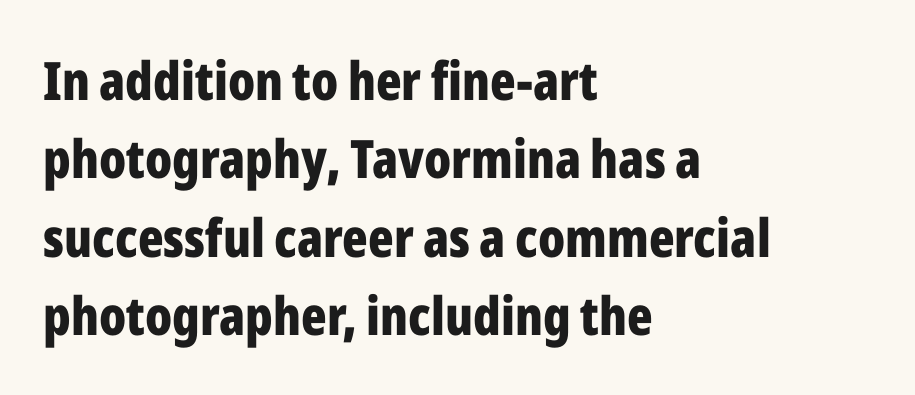
Clear beneath every line of the passage. Stroke thickness is high; the sample reads as a true bold. This rendering uses left alignment, leaving the right contour irregular. Check where the strokes stop: nothing finishes them off — pure sans.
